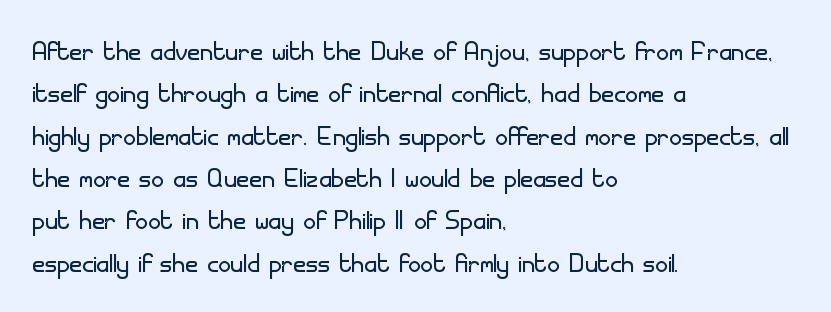
{"serif": "no", "italic": "no", "bold": "no", "weight": "light", "width": "normal", "stroke_contrast": "low", "x_height": "small", "monospaced": "no", "underline": "no", "align": "left", "line_spacing_ratio": 1.21, "letter_spacing": "normal", "letter_spacing_em": 0.0, "glyph_px": 35}
